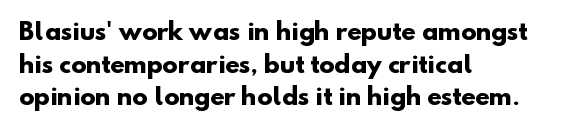
The image shows 23 px bold type; set left-aligned, normal line spacing (1.42x), normal letter spacing, not underlined.
